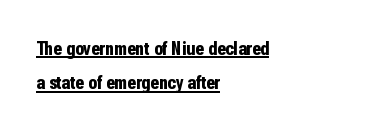
The image shows 20 px bold type, upright; set left-aligned, line spacing 1.71x, normal letter spacing, underlined.
